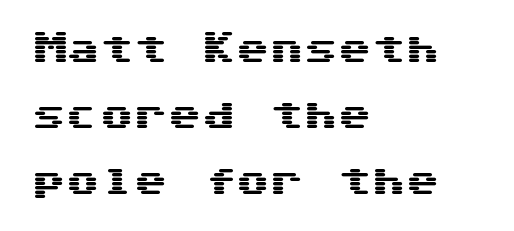
{"serif": "no", "italic": "no", "width": "wide", "stroke_contrast": "medium", "x_height": "medium", "underline": "no", "align": "left", "line_spacing": "loose", "line_spacing_ratio": 1.94, "letter_spacing": "normal", "letter_spacing_em": 0.0, "glyph_px": 34}
